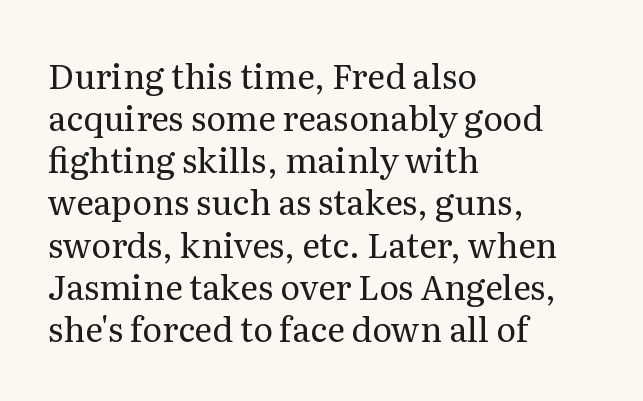
Tracking here is standard; glyphs follow each other at the usual distance. Underline: absent. Alignment: flush left. No italicization has been applied; the sample stays upright. Unlike a clean sans, this face finishes its strokes with serifs. Think of a printed novel: that variable character pitch is what you see here.
